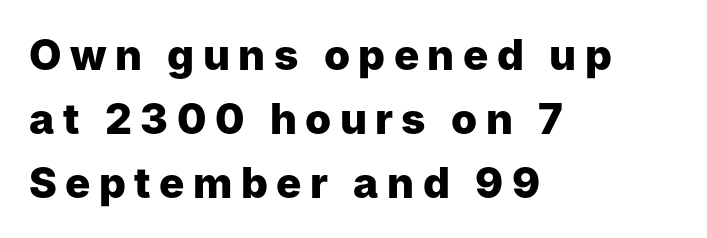
Ordinary non-slanted type is in use. The space directly below the letters is spotless. The face used here has the dense, thick strokes of a bold. The letters advance in unequal steps, a hallmark of proportional type. You could only call the tracking loose — the letters float apart. This sample uses a sans-serif face.
